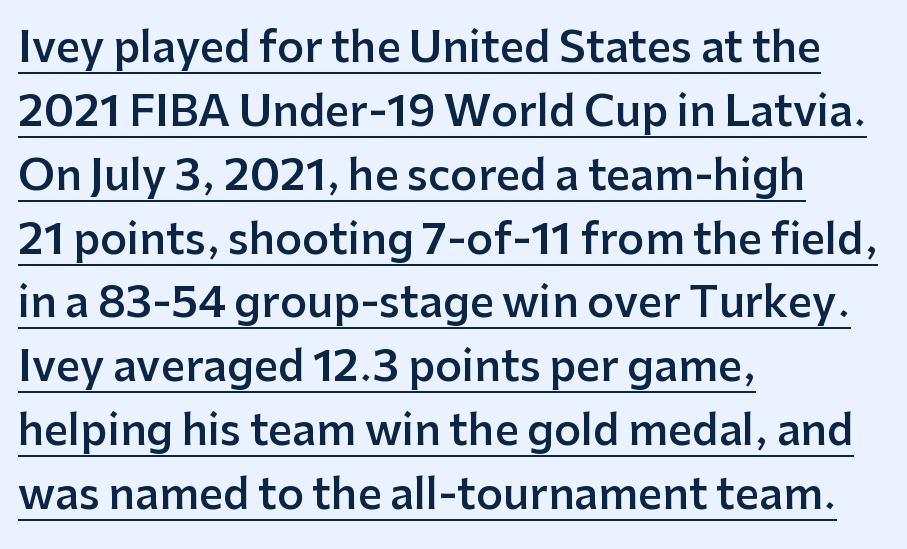
Underline: present. Varying glyph widths throughout — classic text-font behaviour. Nothing sits at the stroke ends, so this counts as sans-serif. A bit beefed up — I'd call it semibold rather than bold. The vertical gap from one line to the next is medium.
